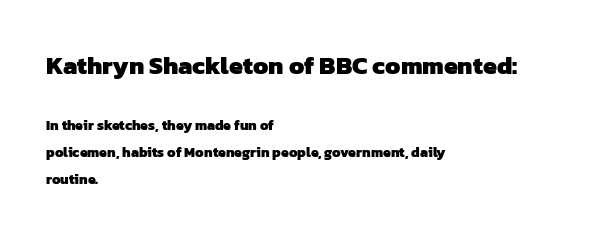
Q: Is the text bold? A: Yes.
Q: Is the text underlined? A: No.
Q: How is the paragraph aligned? A: Left-aligned.
Q: Is the spacing between letters normal or unusually wide? A: Normal.
Q: Is the spacing between lines tight, normal or loose? A: Loose.
Q: Which block of text is set in a larger size, the first (top) or the second (bottom)? A: The first (top) one.
